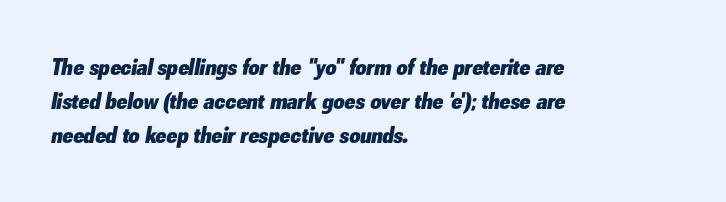
{"italic": "yes", "lean": "right", "slant_degrees": 10, "bold": "yes", "underline": "no", "align": "left", "line_spacing": "normal", "line_spacing_ratio": 1.42, "letter_spacing": "normal", "letter_spacing_em": 0.0, "glyph_px": 24}
